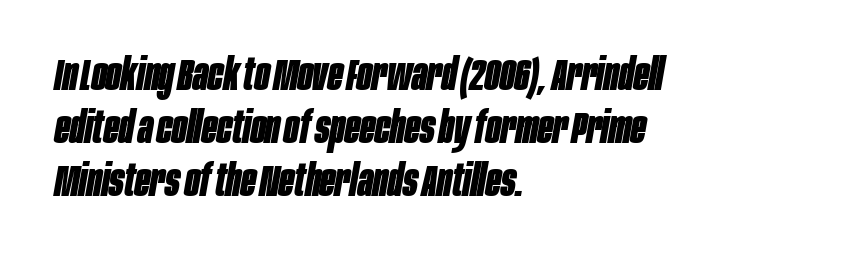
Characters follow at the spacing the type designer built in. The strokes are fattened all the way to bold. You can tell it's italic because the verticals aren't actually vertical. Anything drawn beneath the words? Only blank space. Spacing verdict: proportional, widths tailored to each character.
